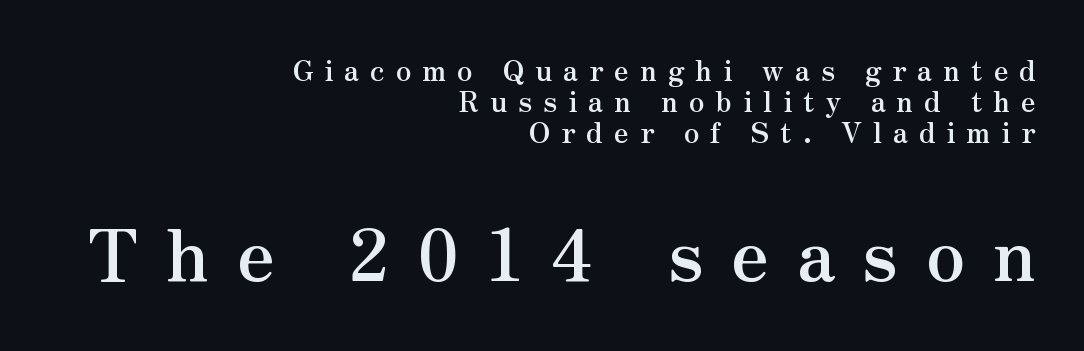
{"serif": "yes", "italic": "no", "bold": "yes", "weight": "semibold", "width": "normal", "stroke_contrast": "medium", "x_height": "small", "monospaced": "no", "underline": "no", "align": "right", "line_spacing": "tight", "line_spacing_ratio": 1.11, "letter_spacing": "wide", "letter_spacing_em": 0.39, "larger_block": "second", "size_ratio": 2.54, "glyph_px": 71}
